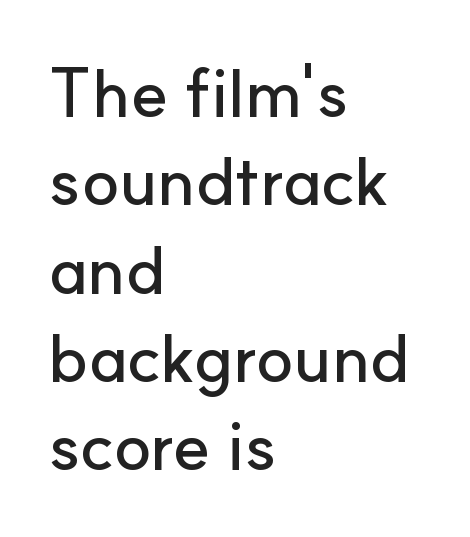
Q: Is the text italic (slanted)? A: No, it is upright.
Q: Is the typeface a serif or a sans-serif typeface? A: Sans-serif.
Q: Is the text underlined? A: No.
Q: How is the paragraph aligned? A: Left-aligned.
Q: Is the spacing between letters normal or unusually wide? A: Normal.
Q: Is the spacing between lines tight, normal or loose? A: Normal.
Q: Width (condensed, normal, or wide)? A: Normal.
Q: Stroke contrast? A: Low.
Q: x-height? A: Small.
Q: Monospaced? A: No.
